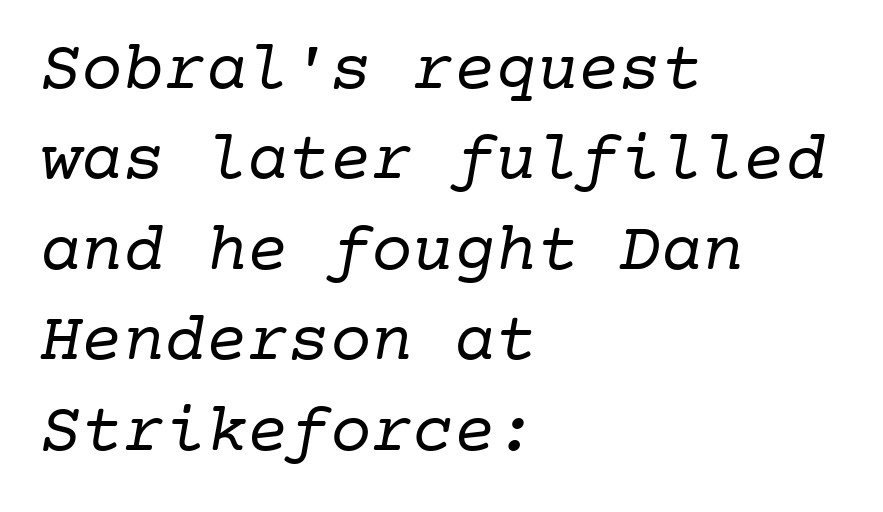
Q: Is the text bold? A: No.
Q: Is the typeface a serif or a sans-serif typeface? A: Serif.
Q: Is the text underlined? A: No.
Q: How is the paragraph aligned? A: Left-aligned.
Q: Is the spacing between letters normal or unusually wide? A: Normal.
Q: Is the spacing between lines tight, normal or loose? A: Normal.
Q: Width (condensed, normal, or wide)? A: Normal.
Q: Stroke contrast? A: Low.
Q: x-height? A: Medium.
Q: Monospaced? A: Yes.
